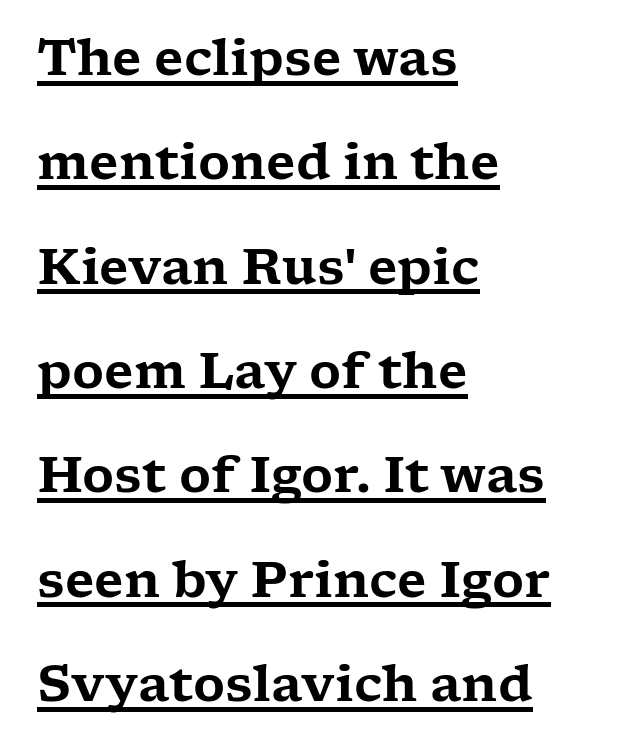
The rendered words wear a rule along their underside. The letters stand straight up with perfectly vertical stems. Each letter keeps its own natural width here, so spacing adapts to shape. In terms of letterform style, serifs are clearly present. Does extra space separate the letters? No, they use regular spacing. The leading is generous, giving the passage an open texture.
